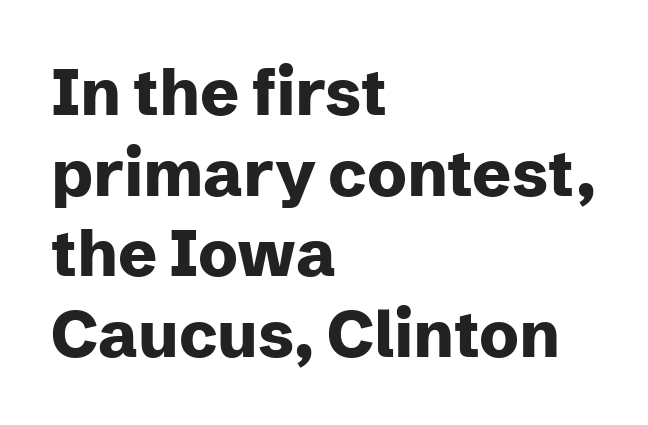
Q: Is the text bold? A: Yes.
Q: Is the text italic (slanted)? A: No, it is upright.
Q: Is the typeface a serif or a sans-serif typeface? A: Sans-serif.
Q: Is the text underlined? A: No.
Q: How is the paragraph aligned? A: Left-aligned.
Q: Is the spacing between letters normal or unusually wide? A: Normal.
Q: Width (condensed, normal, or wide)? A: Normal.
Q: Stroke contrast? A: Low.
Q: x-height? A: Medium.
Q: Monospaced? A: No.
